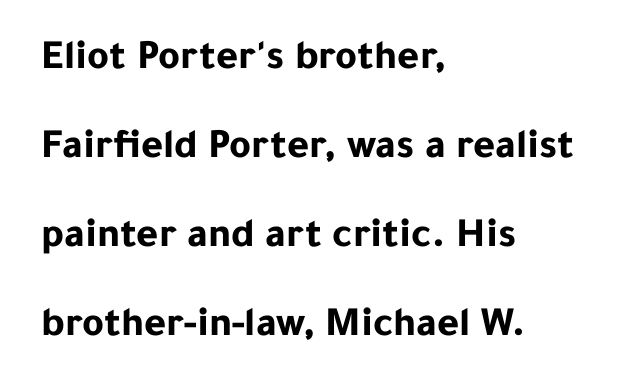
The characters look thick and weighty, a clear bold. The horizontal fit of the characters is conventional and even. Line spacing here is loose. The text was rendered using a sans face with plain stroke endings. Nope, not italic — everything's standing straight. Clear beneath every line of the passage.
